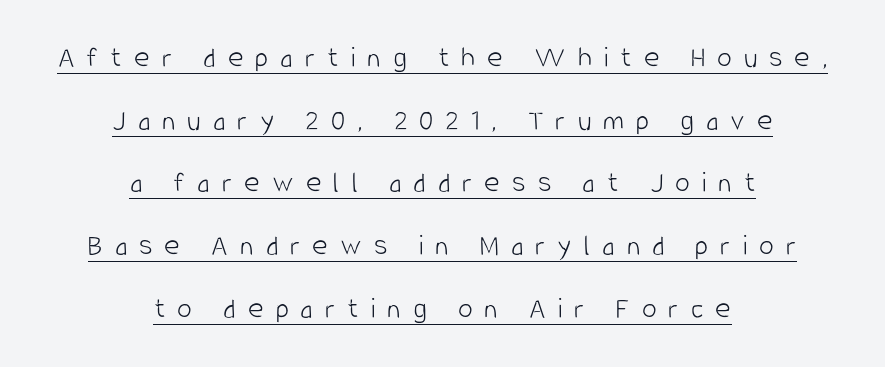
The image shows 30 px light, condensed sans-serif type, upright; set centered, loose line spacing (2.09x), unusually wide letter spacing (+0.4 em), underlined; low stroke contrast and a large x-height.
